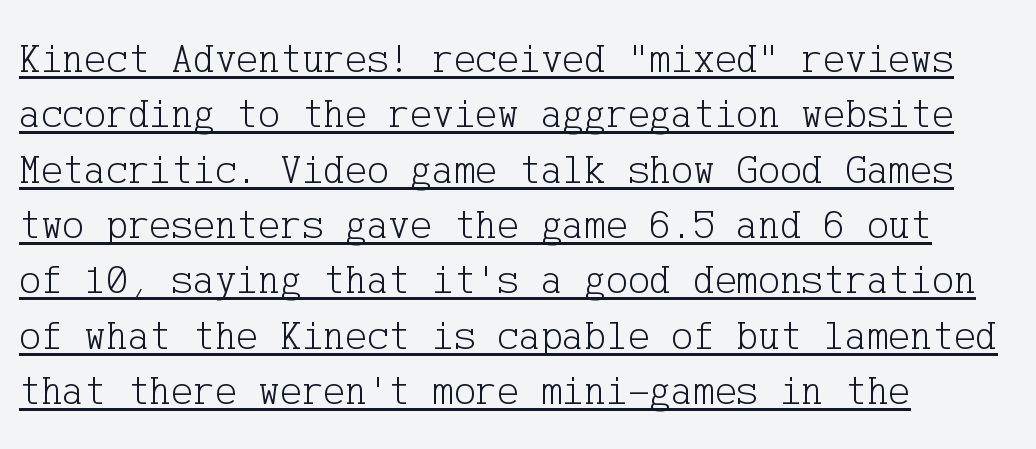
{"serif": "yes", "italic": "no", "bold": "no", "weight": "light", "width": "normal", "stroke_contrast": "low", "x_height": "medium", "underline": "yes", "align": "left", "line_spacing": "normal", "line_spacing_ratio": 1.35, "letter_spacing": "normal", "letter_spacing_em": 0.0, "glyph_px": 41}
